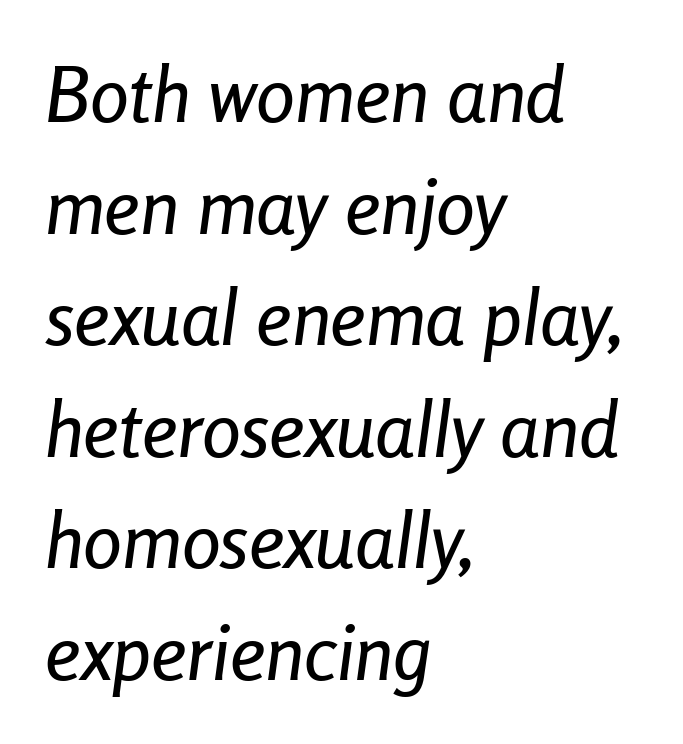
{"italic": "yes", "lean": "right", "slant_degrees": 8, "width": "condensed", "stroke_contrast": "low", "x_height": "medium", "monospaced": "no", "underline": "no", "align": "left", "line_spacing": "normal", "line_spacing_ratio": 1.43, "letter_spacing": "normal", "letter_spacing_em": 0.0, "glyph_px": 78}
